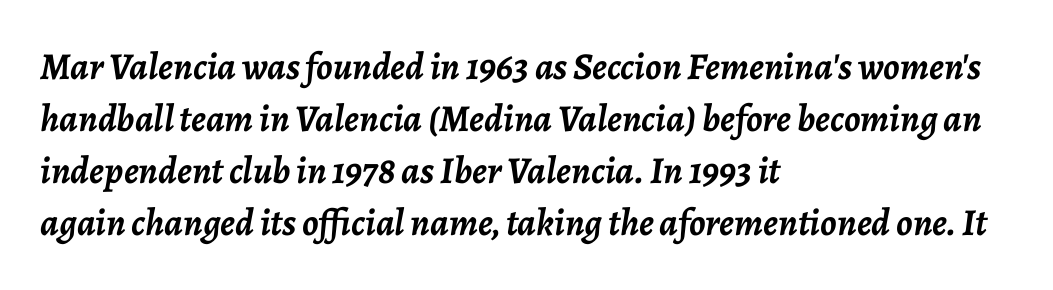
Q: Is the text bold? A: Yes.
Q: Is the text italic (slanted)? A: Yes, it leans right by about 7 degrees.
Q: Is the text underlined? A: No.
Q: How is the paragraph aligned? A: Left-aligned.
Q: Is the spacing between letters normal or unusually wide? A: Normal.
Q: Is the spacing between lines tight, normal or loose? A: Normal.
Q: Width (condensed, normal, or wide)? A: Normal.
Q: Stroke contrast? A: Low.
Q: x-height? A: Medium.
Q: Monospaced? A: No.
